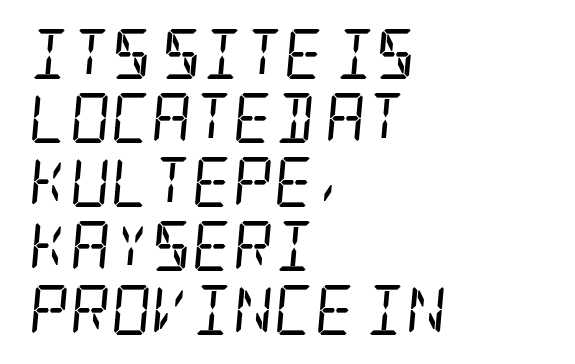
{"serif": "yes", "italic": "yes", "lean": "right", "slant_degrees": 5, "bold": "no", "weight": "regular", "width": "condensed", "stroke_contrast": "low", "x_height": "large", "underline": "no", "align": "left", "line_spacing": "normal", "line_spacing_ratio": 1.28, "letter_spacing": "normal", "letter_spacing_em": 0.0, "glyph_px": 50}
